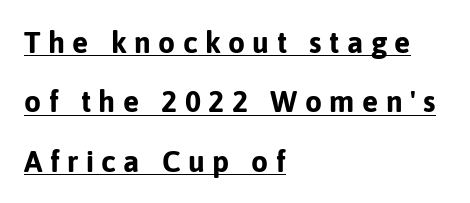
{"serif": "no", "italic": "no", "bold": "yes", "weight": "bold", "width": "normal", "stroke_contrast": "low", "x_height": "medium", "monospaced": "no", "underline": "yes", "align": "left", "line_spacing": "loose", "line_spacing_ratio": 1.98, "letter_spacing": "wide", "letter_spacing_em": 0.25, "glyph_px": 30}
